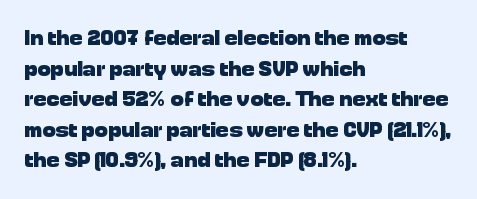
{"italic": "no", "bold": "yes", "underline": "no", "align": "left", "line_spacing": "normal", "line_spacing_ratio": 1.39, "letter_spacing": "normal", "letter_spacing_em": 0.0, "glyph_px": 22}
